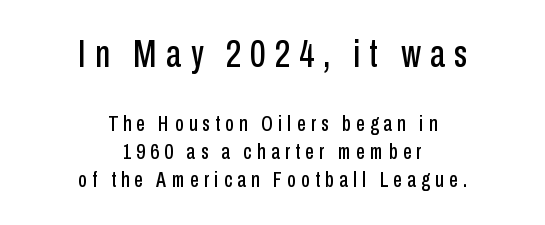
Q: Is the text italic (slanted)? A: No, it is upright.
Q: Is the typeface a serif or a sans-serif typeface? A: Sans-serif.
Q: Is the text underlined? A: No.
Q: How is the paragraph aligned? A: Centered.
Q: Is the spacing between letters normal or unusually wide? A: Unusually wide.
Q: Is the spacing between lines tight, normal or loose? A: Normal.
Q: Which block of text is set in a larger size, the first (top) or the second (bottom)? A: The first (top) one.
Q: Width (condensed, normal, or wide)? A: Condensed.
Q: Stroke contrast? A: Low.
Q: x-height? A: Medium.
Q: Monospaced? A: No.
